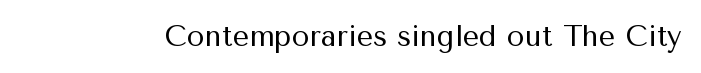
Q: Is the text bold? A: No.
Q: Is the text italic (slanted)? A: No, it is upright.
Q: Is the typeface a serif or a sans-serif typeface? A: Sans-serif.
Q: Is the text underlined? A: No.
Q: Is the spacing between letters normal or unusually wide? A: Normal.
Q: Width (condensed, normal, or wide)? A: Normal.
Q: Stroke contrast? A: Medium.
Q: x-height? A: Medium.
Q: Monospaced? A: No.
